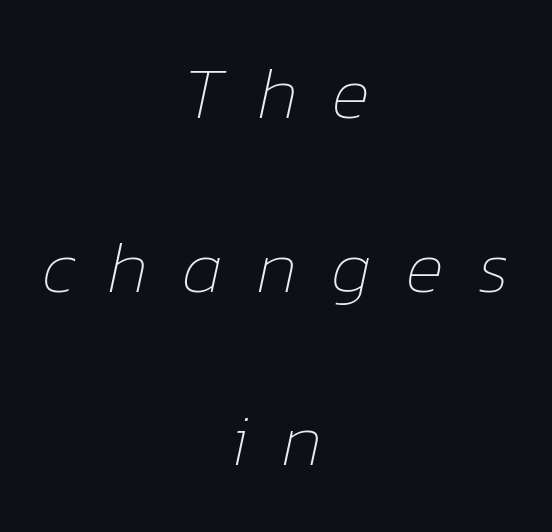
Q: Is the text bold? A: No.
Q: Is the text italic (slanted)? A: Yes, it leans right by about 12 degrees.
Q: Is the text underlined? A: No.
Q: How is the paragraph aligned? A: Centered.
Q: Is the spacing between letters normal or unusually wide? A: Unusually wide.
Q: Is the spacing between lines tight, normal or loose? A: Loose.
Q: Width (condensed, normal, or wide)? A: Normal.
Q: Stroke contrast? A: Low.
Q: x-height? A: Medium.
Q: Monospaced? A: No.
